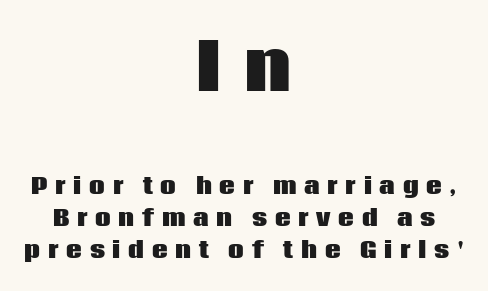
Q: Is the text bold? A: Yes.
Q: Is the text italic (slanted)? A: No, it is upright.
Q: Is the typeface a serif or a sans-serif typeface? A: Sans-serif.
Q: Is the text underlined? A: No.
Q: How is the paragraph aligned? A: Centered.
Q: Is the spacing between letters normal or unusually wide? A: Unusually wide.
Q: Is the spacing between lines tight, normal or loose? A: Normal.
Q: Which block of text is set in a larger size, the first (top) or the second (bottom)? A: The first (top) one.
Q: Width (condensed, normal, or wide)? A: Normal.
Q: Stroke contrast? A: Low.
Q: x-height? A: Large.
Q: Monospaced? A: No.
